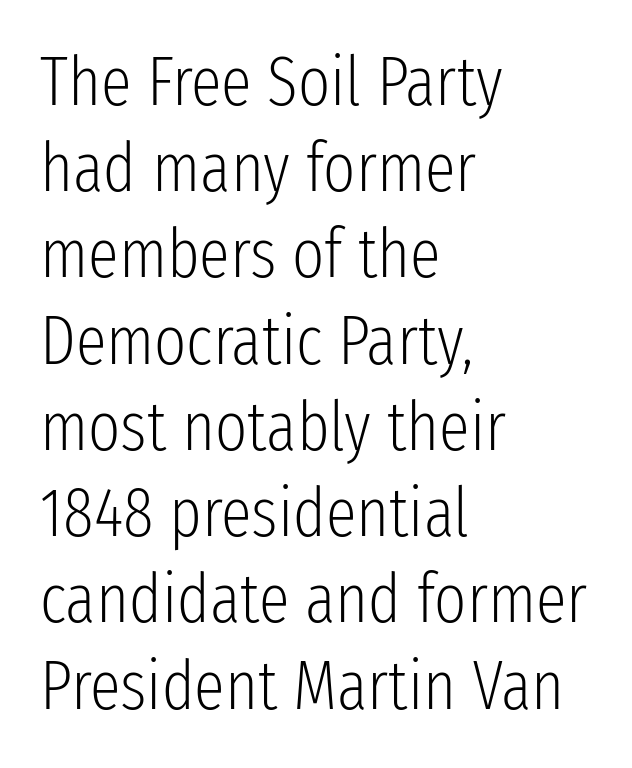
Q: Is the text bold? A: No.
Q: Is the text italic (slanted)? A: No, it is upright.
Q: Is the typeface a serif or a sans-serif typeface? A: Sans-serif.
Q: Is the text underlined? A: No.
Q: How is the paragraph aligned? A: Left-aligned.
Q: Is the spacing between letters normal or unusually wide? A: Normal.
Q: Is the spacing between lines tight, normal or loose? A: Normal.
Q: Width (condensed, normal, or wide)? A: Condensed.
Q: Stroke contrast? A: Low.
Q: x-height? A: Medium.
Q: Monospaced? A: No.
